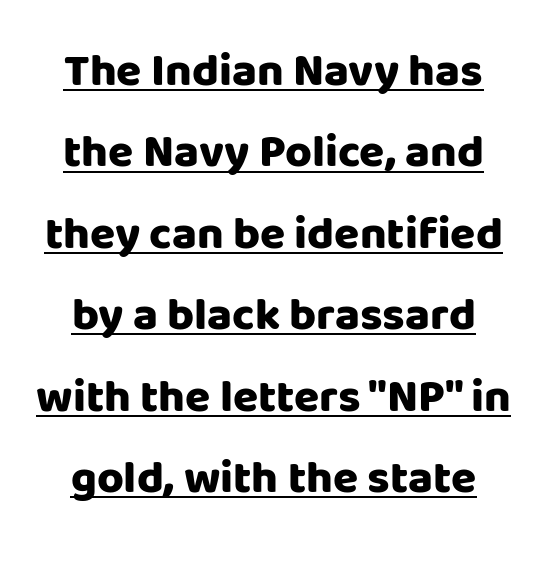
Q: Is the text bold? A: Yes.
Q: Is the text italic (slanted)? A: No, it is upright.
Q: Is the typeface a serif or a sans-serif typeface? A: Sans-serif.
Q: Is the text underlined? A: Yes.
Q: How is the paragraph aligned? A: Centered.
Q: Is the spacing between letters normal or unusually wide? A: Normal.
Q: Width (condensed, normal, or wide)? A: Normal.
Q: Stroke contrast? A: Low.
Q: x-height? A: Large.
Q: Monospaced? A: No.
